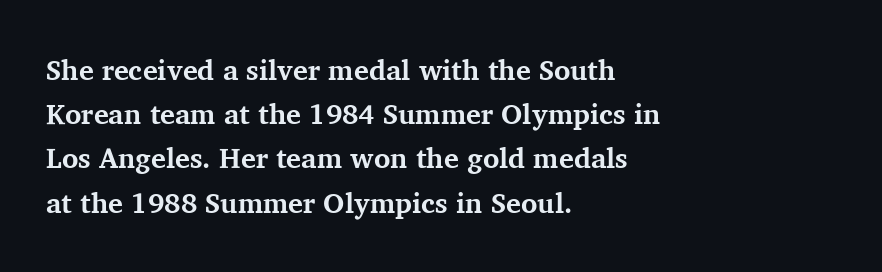
The image shows 28 px bold serif type, upright; set left-aligned, normal line spacing (1.58x), normal letter spacing, not underlined; medium stroke contrast and a medium x-height.
